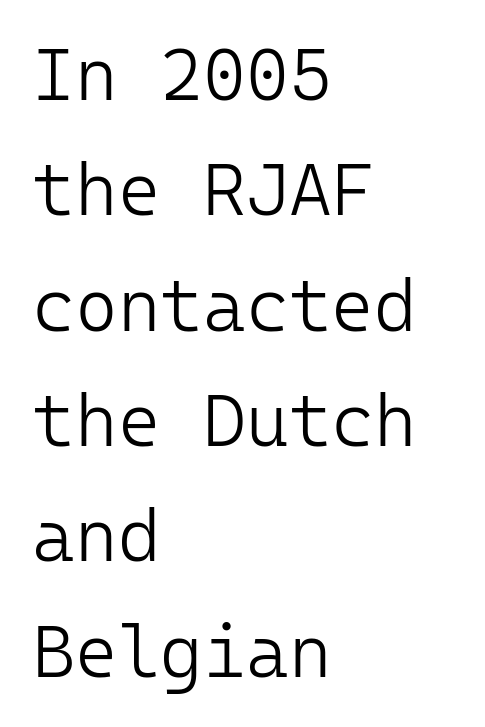
{"serif": "no", "italic": "no", "bold": "no", "weight": "light", "width": "normal", "stroke_contrast": "low", "x_height": "medium", "monospaced": "yes", "underline": "no", "align": "left", "line_spacing": "normal", "line_spacing_ratio": 1.58, "letter_spacing": "normal", "letter_spacing_em": 0.0, "glyph_px": 73}
